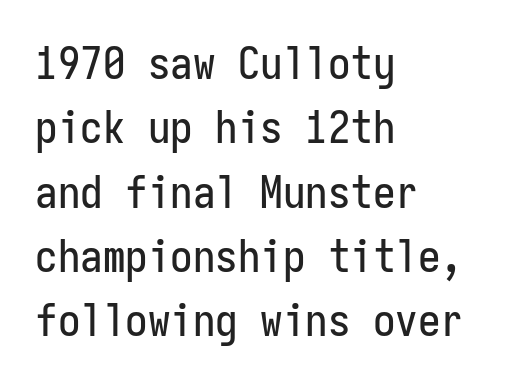
Leading matches the norm, producing a regular column. You could call the tracking neutral — neither tight nor loose. A typesetter would call this monospace, since all characters share one set width. Nope, not italic — everything's standing straight.
